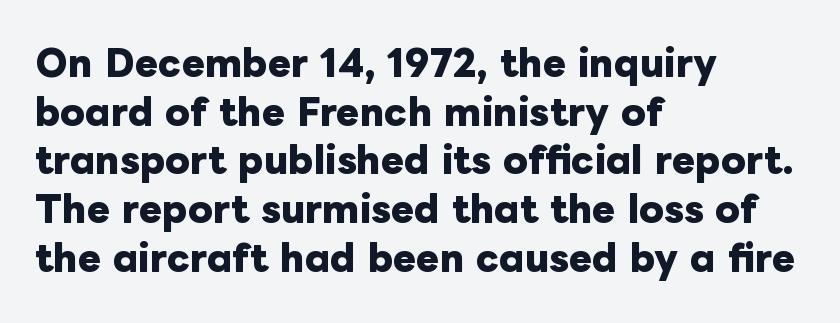
The image shows 35 px heavy type, upright; set left-aligned, normal line spacing (1.39x), normal letter spacing, not underlined; low stroke contrast and a medium x-height.
